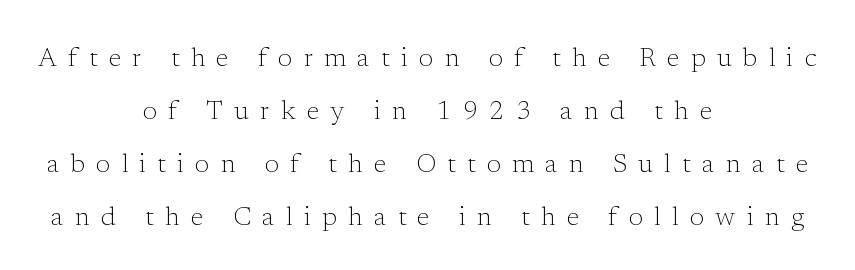
If you drew a line through each stem, it would be perfectly vertical. A typesetter would call this heavily tracked-out type. The letters look calm and open, with moderate or lighter stems. What's the leading like? Stretched, with rows far apart. A centered setting, common on invitations and titles, is used for this passage. The space directly below the letters is spotless.
